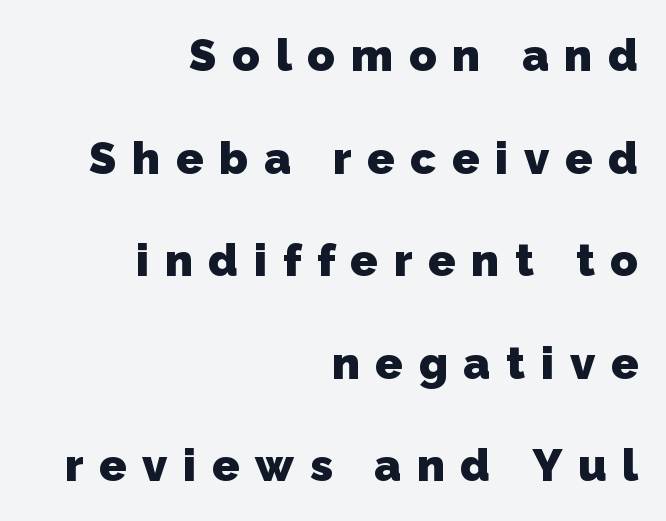
Q: Is the text bold? A: Yes.
Q: Is the typeface a serif or a sans-serif typeface? A: Sans-serif.
Q: Is the text underlined? A: No.
Q: How is the paragraph aligned? A: Right-aligned.
Q: Is the spacing between letters normal or unusually wide? A: Unusually wide.
Q: Is the spacing between lines tight, normal or loose? A: Loose.
Q: Width (condensed, normal, or wide)? A: Normal.
Q: Stroke contrast? A: Low.
Q: x-height? A: Medium.
Q: Monospaced? A: No.
